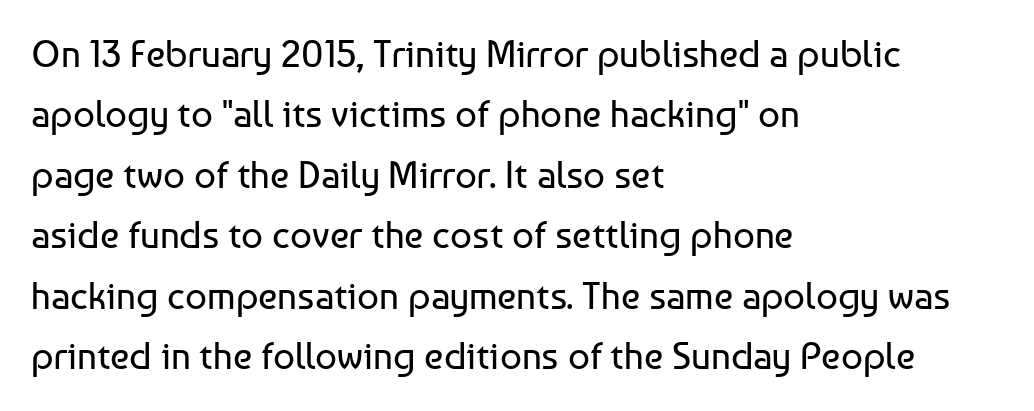
Q: Is the text bold? A: No.
Q: Is the text italic (slanted)? A: No, it is upright.
Q: Is the typeface a serif or a sans-serif typeface? A: Sans-serif.
Q: Is the text underlined? A: No.
Q: How is the paragraph aligned? A: Left-aligned.
Q: Is the spacing between letters normal or unusually wide? A: Normal.
Q: Is the spacing between lines tight, normal or loose? A: Normal.
Q: Width (condensed, normal, or wide)? A: Normal.
Q: Stroke contrast? A: Low.
Q: x-height? A: Medium.
Q: Monospaced? A: No.
